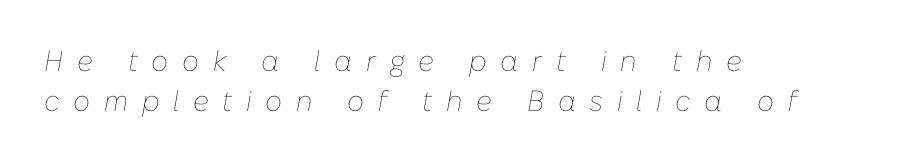
A normal amount of white space separates one row of letters from the next. The paragraph shown leans on its left margin. A typesetter would call this heavily tracked-out type. Compared with a typical body face, this is equally light or lighter still. The face used here is proportionally spaced, like ordinary book or web type. No word sits above an underline.
